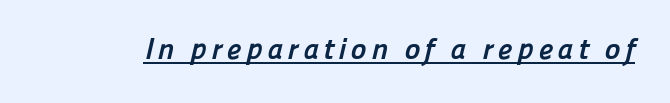
What kind of face is this? One without serifs — a sans. The font is running at its bold setting. The letters advance in unequal steps, a hallmark of proportional type. The words here are underlined.
